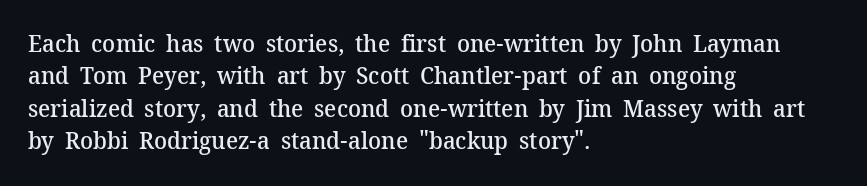
{"italic": "no", "bold": "semi", "underline": "no", "align": "left", "line_spacing": "normal", "line_spacing_ratio": 1.35, "letter_spacing": "normal", "letter_spacing_em": 0.0, "glyph_px": 24}
